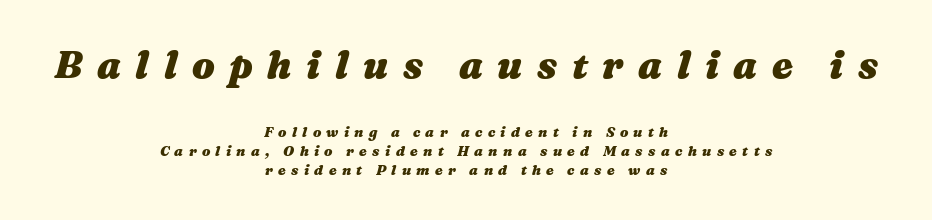
Q: Is the text bold? A: Yes.
Q: Is the text italic (slanted)? A: Yes, it leans right by about 16 degrees.
Q: Is the text underlined? A: No.
Q: How is the paragraph aligned? A: Centered.
Q: Is the spacing between letters normal or unusually wide? A: Unusually wide.
Q: Is the spacing between lines tight, normal or loose? A: Normal.
Q: Which block of text is set in a larger size, the first (top) or the second (bottom)? A: The first (top) one.
Q: Width (condensed, normal, or wide)? A: Wide.
Q: Stroke contrast? A: Medium.
Q: x-height? A: Medium.
Q: Monospaced? A: No.
